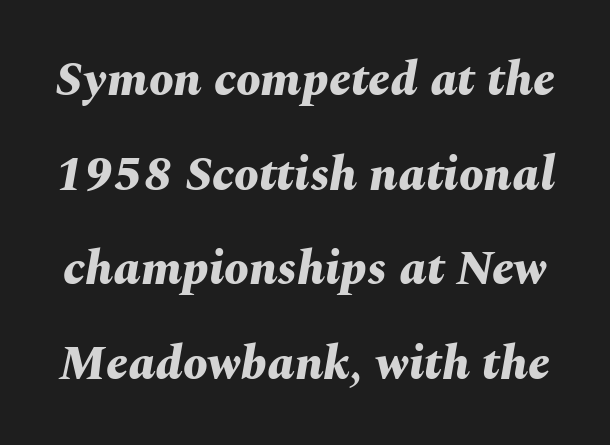
The image shows 49 px bold type, italic (leaning right); set loose line spacing (1.93x), normal letter spacing, not underlined; medium stroke contrast and a medium x-height.
